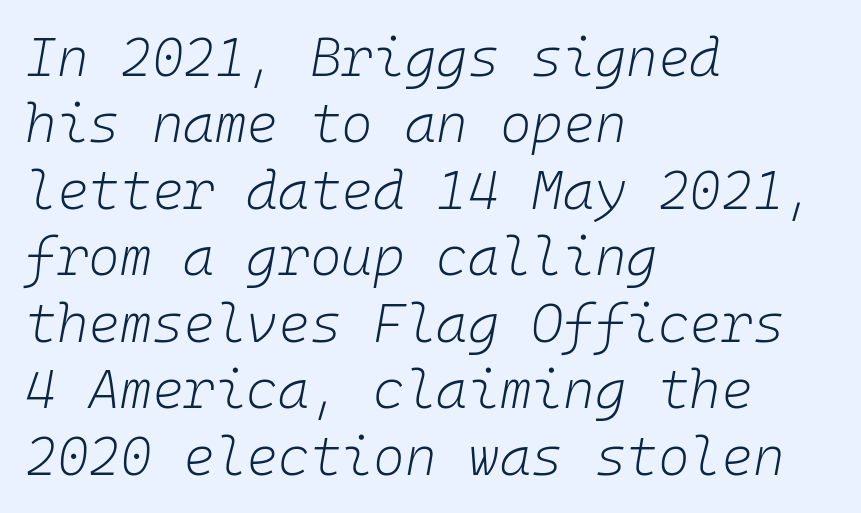
{"italic": "yes", "lean": "right", "slant_degrees": 10, "bold": "no", "weight": "light", "width": "normal", "stroke_contrast": "low", "x_height": "medium", "monospaced": "yes", "underline": "no", "align": "left", "line_spacing_ratio": 1.23, "letter_spacing": "normal", "letter_spacing_em": 0.0, "glyph_px": 54}
